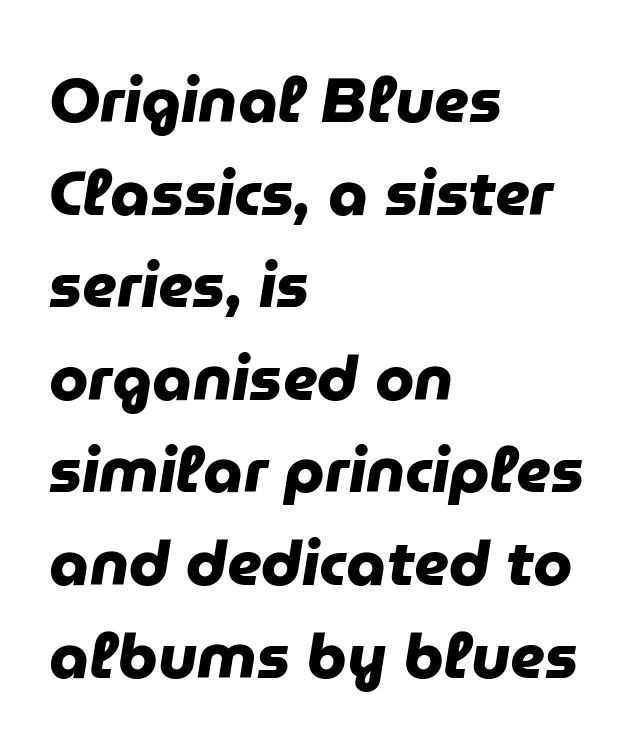
Honestly, there is no underline to notice here at all. Does the copy run flush right? No — it runs flush left. Words appear dense and cohesive because spacing is normal. Strokes here are thick enough to call this a true bold. The face used here is proportionally spaced, like ordinary book or web type. To sum up the face: it is a sans, with no serifs.
